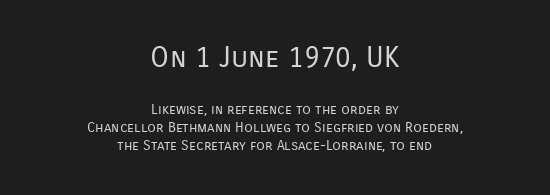
One-word summary of the alignment: center. A roman cut, with each character standing at attention. Here the glyphs are tracked normally, forming tight word shapes. Just letters on the line, the space beneath them empty.
